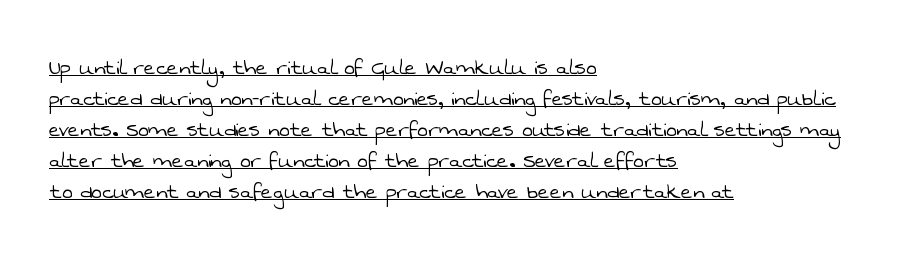
How are the letters spaced? Ordinarily, with no added tracking. Each stroke keeps to a modest, everyday thickness or less. Caption: multi-line text, flush left, ragged right. Underlined type.
